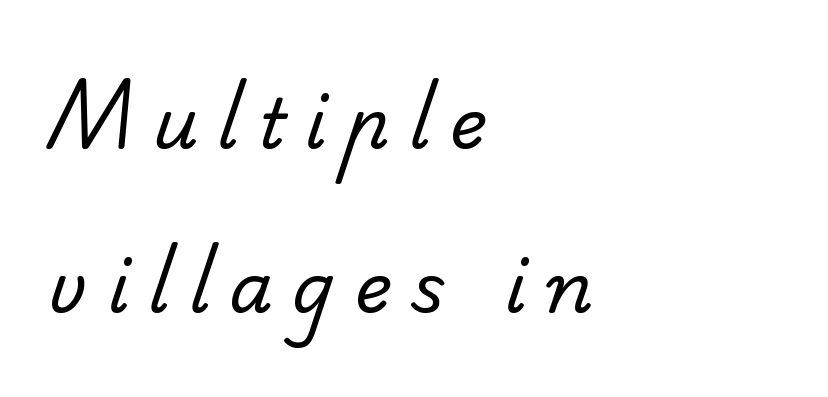
{"serif": "no", "bold": "no", "weight": "regular", "width": "normal", "stroke_contrast": "low", "x_height": "small", "monospaced": "no", "underline": "no", "align": "left", "line_spacing": "loose", "line_spacing_ratio": 2.35, "letter_spacing": "wide", "letter_spacing_em": 0.28, "glyph_px": 70}
